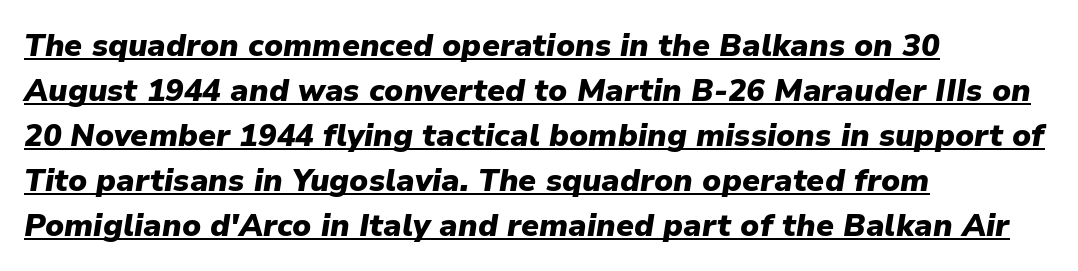
The image shows 31 px heavy type, italic (leaning right); set left-aligned, normal line spacing (1.45x), normal letter spacing, underlined; low stroke contrast and a medium x-height.
